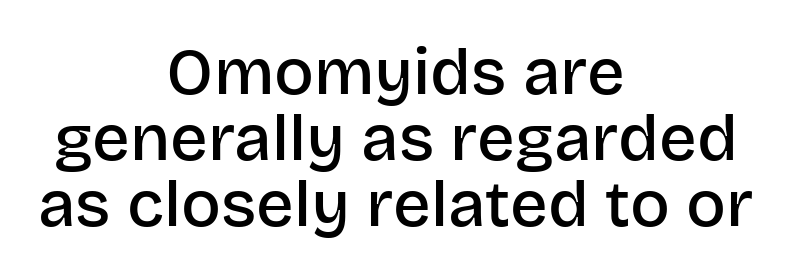
Q: Is the text bold? A: Semi-bold.
Q: Is the text italic (slanted)? A: No, it is upright.
Q: Is the typeface a serif or a sans-serif typeface? A: Sans-serif.
Q: Is the text underlined? A: No.
Q: How is the paragraph aligned? A: Centered.
Q: Is the spacing between letters normal or unusually wide? A: Normal.
Q: Is the spacing between lines tight, normal or loose? A: Tight.
Q: Width (condensed, normal, or wide)? A: Normal.
Q: Stroke contrast? A: Low.
Q: x-height? A: Large.
Q: Monospaced? A: No.
